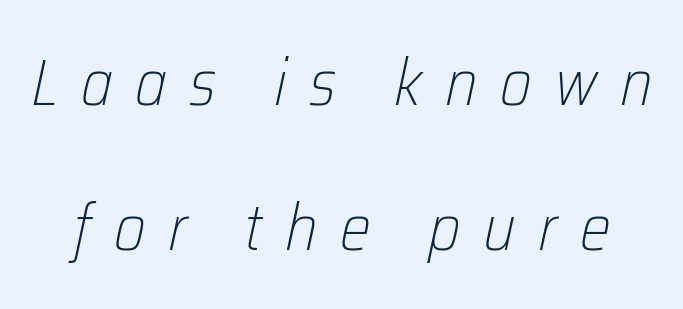
Tracking value appears strongly positive — letters spread wide. Lines of text with bare space underneath. Is this a fixed-width face? No — the glyphs have proportional, varying widths. The font is comparable to plain body text, perhaps lighter. The letters are slanted; this is an italic face.
